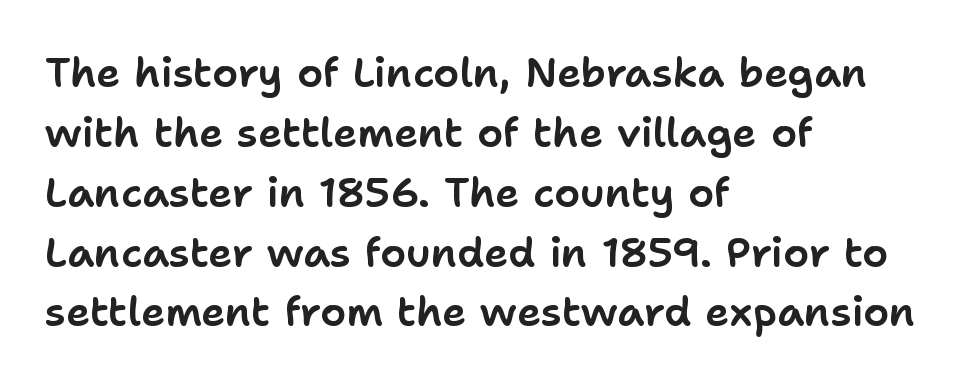
Q: Is the text italic (slanted)? A: No, it is upright.
Q: Is the typeface a serif or a sans-serif typeface? A: Sans-serif.
Q: Is the text underlined? A: No.
Q: How is the paragraph aligned? A: Left-aligned.
Q: Is the spacing between letters normal or unusually wide? A: Normal.
Q: Is the spacing between lines tight, normal or loose? A: Normal.
Q: Width (condensed, normal, or wide)? A: Normal.
Q: Stroke contrast? A: Low.
Q: x-height? A: Medium.
Q: Monospaced? A: No.
